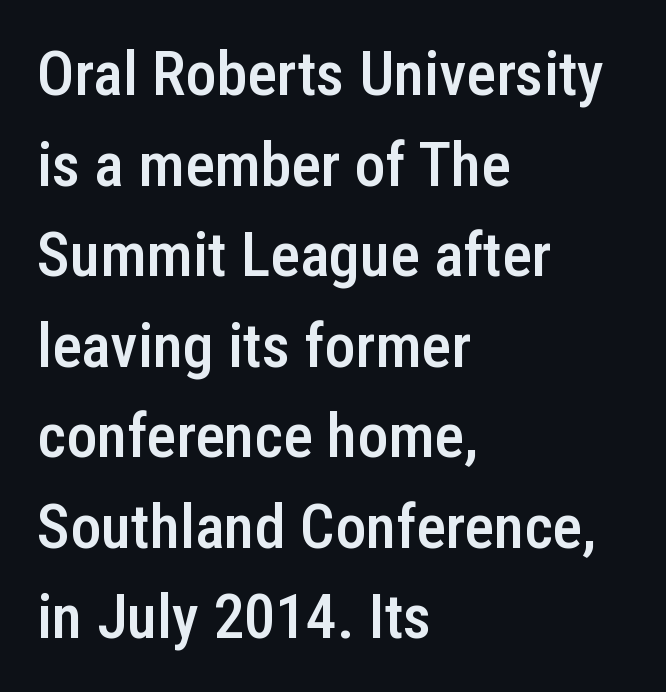
{"serif": "no", "italic": "no", "bold": "semi", "weight": "semibold", "width": "condensed", "stroke_contrast": "low", "x_height": "medium", "monospaced": "no", "underline": "no", "align": "left", "line_spacing": "normal", "line_spacing_ratio": 1.46, "letter_spacing": "normal", "letter_spacing_em": 0.0, "glyph_px": 62}
